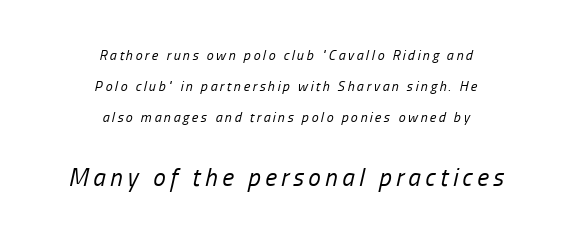
Q: Is the text bold? A: No.
Q: Is the text italic (slanted)? A: Yes, it leans right by about 13 degrees.
Q: Is the text underlined? A: No.
Q: How is the paragraph aligned? A: Centered.
Q: Is the spacing between lines tight, normal or loose? A: Loose.
Q: Which block of text is set in a larger size, the first (top) or the second (bottom)? A: The second (bottom) one.
